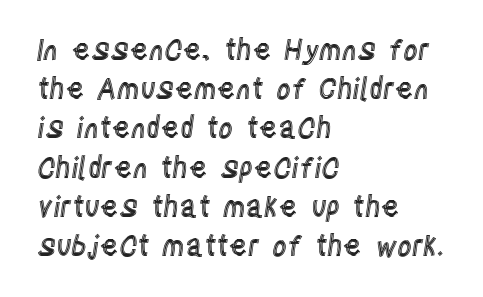
{"width": "condensed", "x_height": "large", "monospaced": "no", "underline": "no", "align": "left", "line_spacing": "normal", "line_spacing_ratio": 1.4, "letter_spacing": "normal", "letter_spacing_em": 0.0, "glyph_px": 28}
